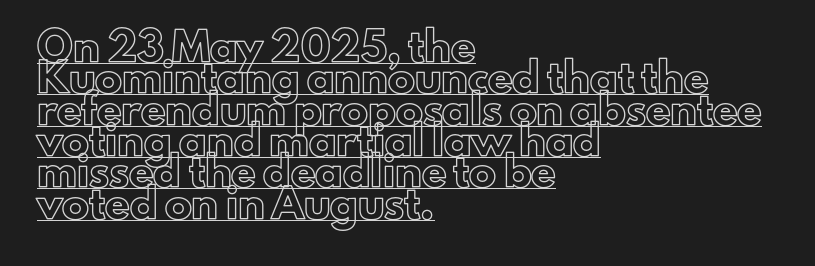
Q: Is the text italic (slanted)? A: No, it is upright.
Q: Is the text underlined? A: Yes.
Q: How is the paragraph aligned? A: Left-aligned.
Q: Is the spacing between letters normal or unusually wide? A: Normal.
